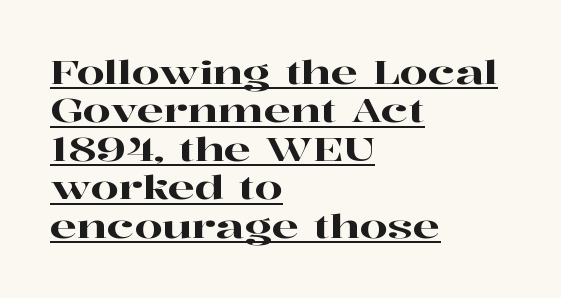
Q: Is the text italic (slanted)? A: No, it is upright.
Q: Is the typeface a serif or a sans-serif typeface? A: Serif.
Q: Is the text underlined? A: Yes.
Q: How is the paragraph aligned? A: Left-aligned.
Q: Is the spacing between letters normal or unusually wide? A: Normal.
Q: Width (condensed, normal, or wide)? A: Wide.
Q: Stroke contrast? A: High.
Q: x-height? A: Medium.
Q: Monospaced? A: No.
